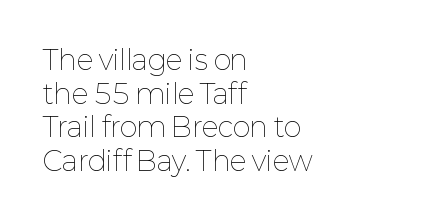
{"italic": "no", "bold": "no", "underline": "no", "align": "left", "line_spacing": "normal", "line_spacing_ratio": 1.25, "letter_spacing": "normal", "letter_spacing_em": 0.0, "glyph_px": 27}
